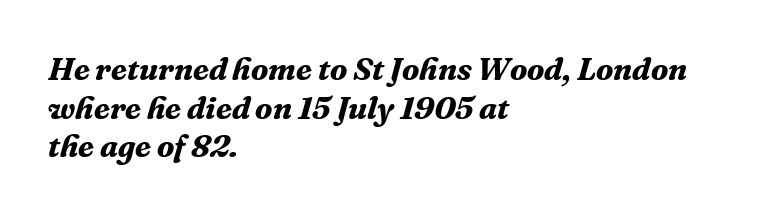
Q: Is the text bold? A: Yes.
Q: Is the text italic (slanted)? A: Yes, it leans right by about 16 degrees.
Q: Is the typeface a serif or a sans-serif typeface? A: Serif.
Q: Is the text underlined? A: No.
Q: How is the paragraph aligned? A: Left-aligned.
Q: Is the spacing between letters normal or unusually wide? A: Normal.
Q: Width (condensed, normal, or wide)? A: Normal.
Q: Stroke contrast? A: Medium.
Q: x-height? A: Medium.
Q: Monospaced? A: No.
